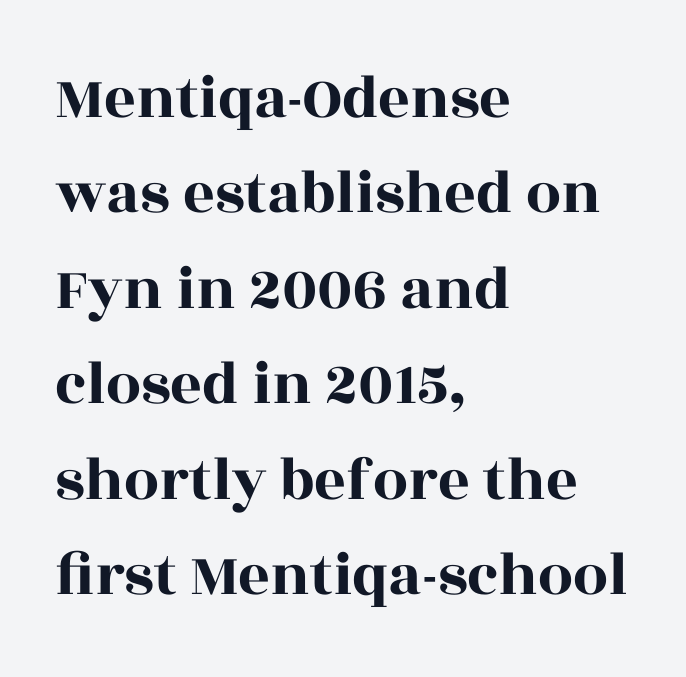
Q: Is the text italic (slanted)? A: No, it is upright.
Q: Is the typeface a serif or a sans-serif typeface? A: Serif.
Q: Is the text underlined? A: No.
Q: How is the paragraph aligned? A: Left-aligned.
Q: Is the spacing between letters normal or unusually wide? A: Normal.
Q: Is the spacing between lines tight, normal or loose? A: Normal.
Q: Width (condensed, normal, or wide)? A: Wide.
Q: x-height? A: Large.
Q: Monospaced? A: No.
